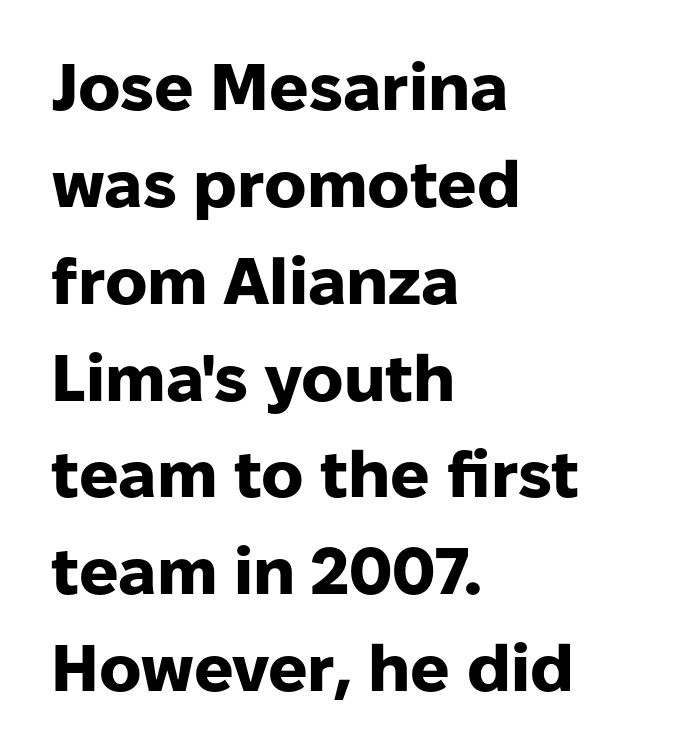
The image shows 65 px heavy sans-serif type, upright; set left-aligned, normal line spacing (1.49x), normal letter spacing, not underlined; low stroke contrast and a medium x-height.
